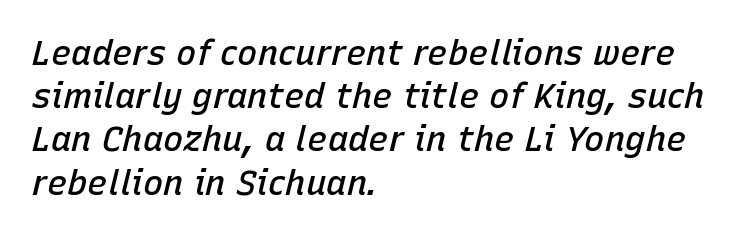
The image shows 34 px semibold type, italic (leaning right); set left-aligned, normal line spacing (1.27x), normal letter spacing, not underlined; low stroke contrast and a medium x-height.
